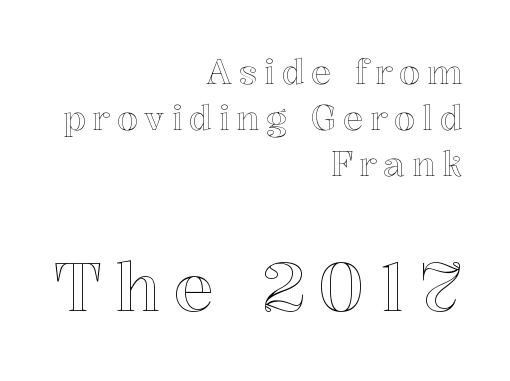
{"italic": "no", "width": "normal", "x_height": "medium", "monospaced": "no", "underline": "no", "align": "right", "line_spacing": "normal", "line_spacing_ratio": 1.36, "letter_spacing": "wide", "letter_spacing_em": 0.2, "larger_block": "second", "size_ratio": 1.97, "glyph_px": 67}
